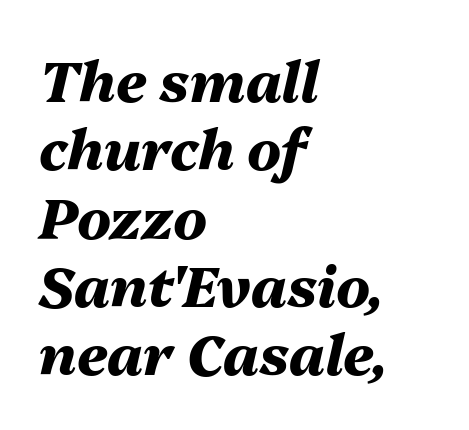
{"italic": "yes", "lean": "right", "slant_degrees": 13, "bold": "yes", "weight": "heavy", "width": "normal", "stroke_contrast": "medium", "x_height": "medium", "monospaced": "no", "underline": "no", "align": "left", "line_spacing_ratio": 1.22, "letter_spacing": "normal", "letter_spacing_em": 0.0, "glyph_px": 56}
